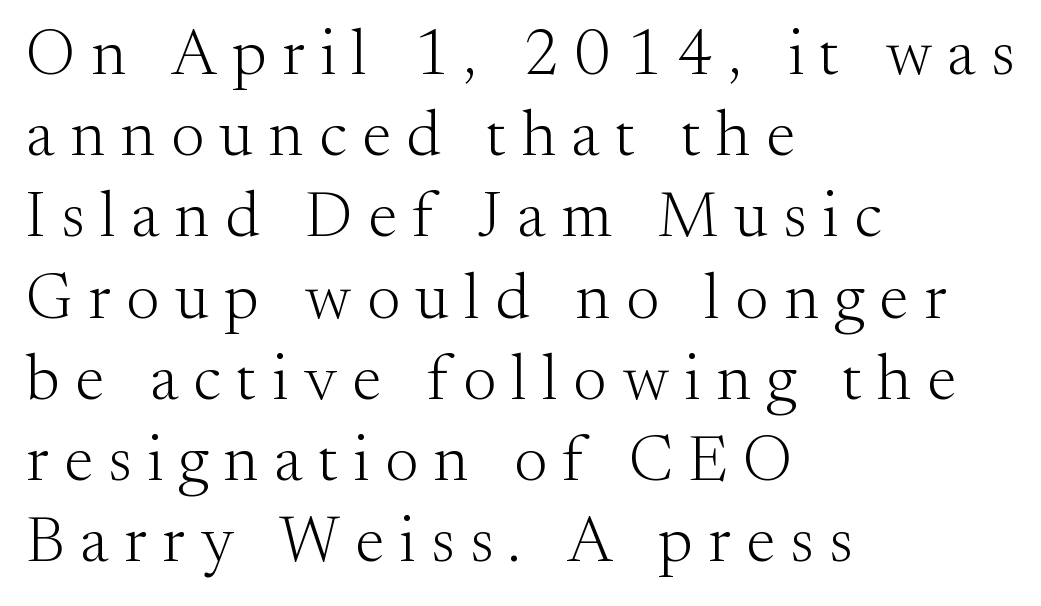
The image shows 65 px light serif type, upright; set left-aligned, normal line spacing (1.25x), unusually wide letter spacing (+0.24 em), not underlined; medium stroke contrast and a small x-height.
